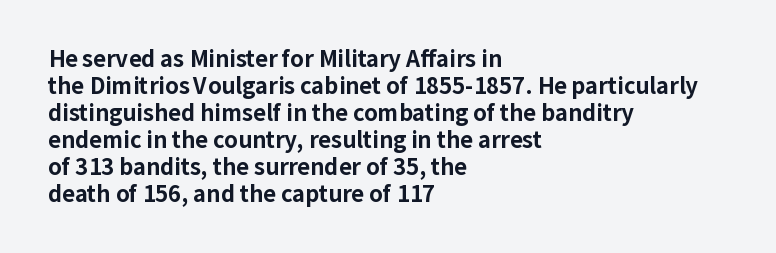
{"italic": "no", "bold": "yes", "underline": "no", "align": "left", "line_spacing_ratio": 1.23, "letter_spacing": "normal", "letter_spacing_em": 0.0, "glyph_px": 22}
